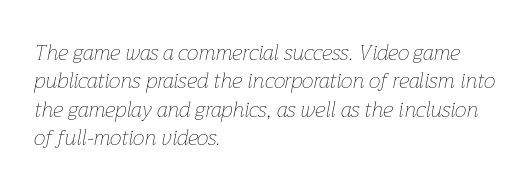
{"italic": "yes", "lean": "right", "slant_degrees": 12, "bold": "no", "underline": "no", "align": "left", "line_spacing": "normal", "line_spacing_ratio": 1.35, "letter_spacing": "normal", "letter_spacing_em": 0.0, "glyph_px": 21}
